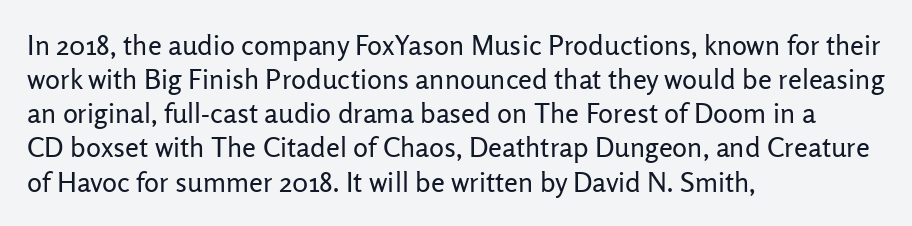
{"serif": "no", "italic": "no", "bold": "no", "weight": "regular", "width": "normal", "stroke_contrast": "low", "x_height": "medium", "monospaced": "no", "underline": "no", "align": "left", "line_spacing_ratio": 1.22, "letter_spacing": "normal", "letter_spacing_em": 0.0, "glyph_px": 28}
